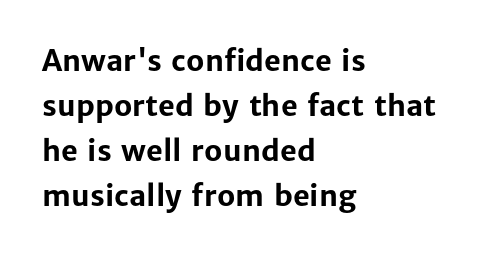
Descenders are the only things crossing below the line. Is the block centered? No — it sits flush against the left margin. Ordinary non-slanted type is in use. The lines sit at an ordinary, default distance from one another. Characters follow at the spacing the type designer built in.
